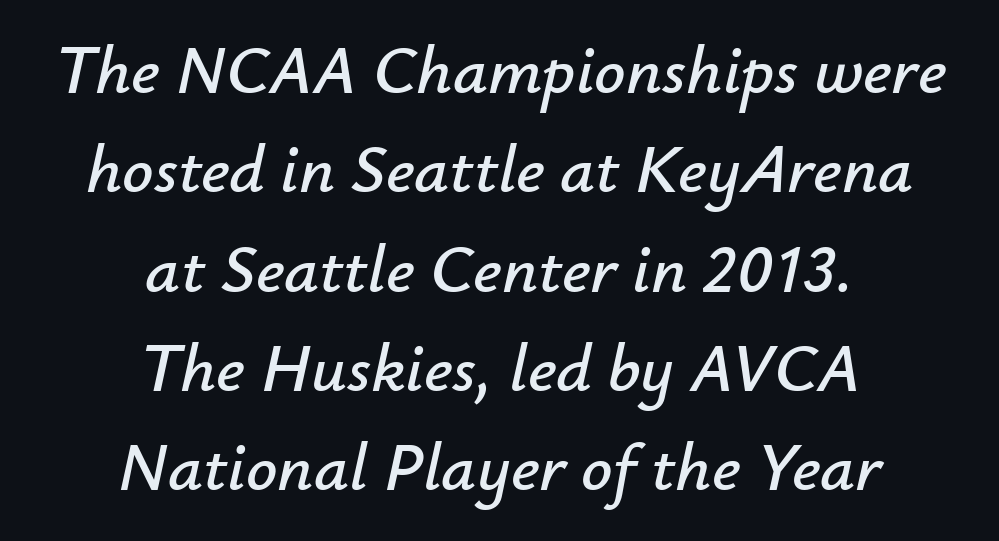
Q: Is the text italic (slanted)? A: Yes, it leans right by about 12 degrees.
Q: Is the text underlined? A: No.
Q: How is the paragraph aligned? A: Centered.
Q: Is the spacing between letters normal or unusually wide? A: Normal.
Q: Is the spacing between lines tight, normal or loose? A: Normal.
Q: Width (condensed, normal, or wide)? A: Normal.
Q: Stroke contrast? A: Low.
Q: x-height? A: Small.
Q: Monospaced? A: No.
